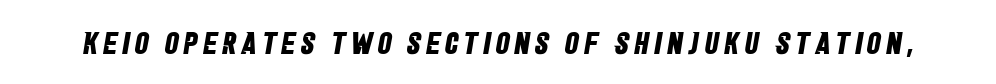
Q: Is the text bold? A: Yes.
Q: Is the typeface a serif or a sans-serif typeface? A: Sans-serif.
Q: Is the text underlined? A: No.
Q: Width (condensed, normal, or wide)? A: Condensed.
Q: Stroke contrast? A: Low.
Q: x-height? A: Large.
Q: Monospaced? A: No.
